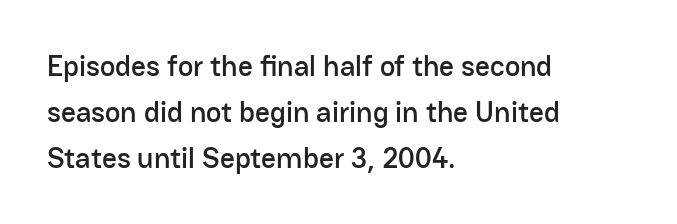
Typographically, this falls in the sans-serif category. Nobody touched the tracking dial on this one. These lines are set flush left with a ragged right edge. The specimen omits any rule beneath the text block's lines.
